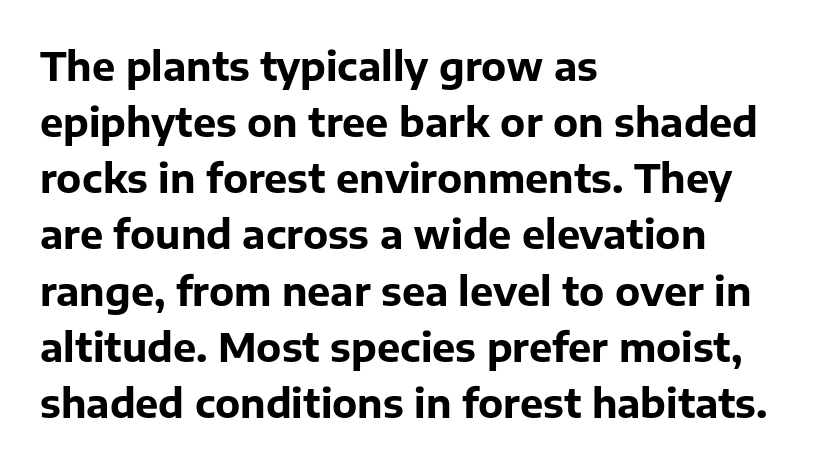
The image shows 39 px bold sans-serif type, upright; set left-aligned, normal line spacing (1.44x), normal letter spacing, not underlined; low stroke contrast and a medium x-height.
